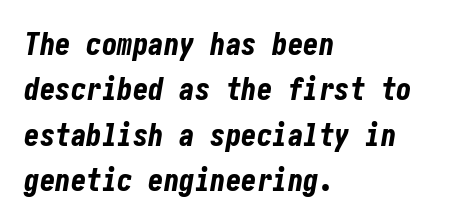
The typography opts for an oblique posture over an upright one. Compared with typical body copy, the letter spacing here is the same. Compared with typical paragraphs, the rows here are spaced about the same. Heavy-handed strokes throughout: this text is bold. A student would call this left alignment; a typographer would say flush left, rag right.
